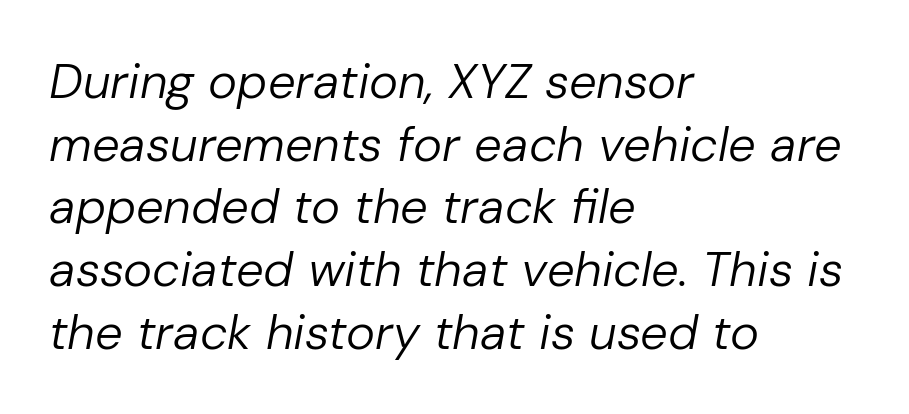
{"italic": "yes", "lean": "right", "slant_degrees": 10, "bold": "no", "weight": "regular", "width": "normal", "stroke_contrast": "low", "x_height": "medium", "monospaced": "no", "underline": "no", "align": "left", "line_spacing": "normal", "line_spacing_ratio": 1.28, "letter_spacing": "normal", "letter_spacing_em": 0.0, "glyph_px": 49}
